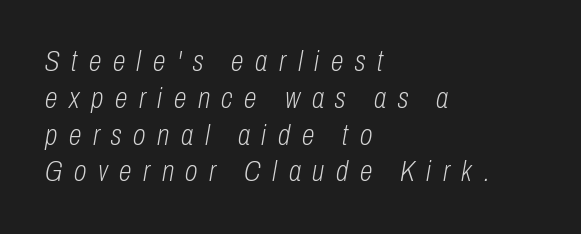
Honestly, the row spacing looks completely unremarkable. Character widths vary here, with narrow letters taking less room than wide ones. Any mark beneath the type? The region is blank. The type is letterspaced generously, with wide tracking. Style check: oblique. The setting favours the left margin, as ordinary paragraphs usually do.
